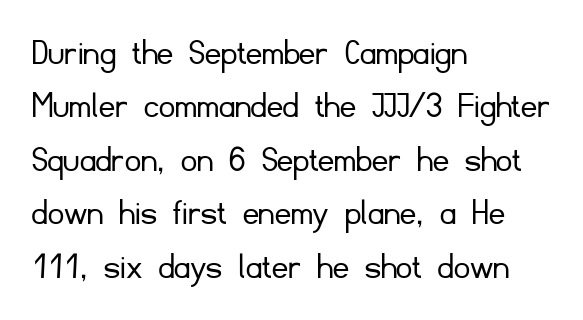
Q: Is the text bold? A: No.
Q: Is the text italic (slanted)? A: No, it is upright.
Q: Is the typeface a serif or a sans-serif typeface? A: Sans-serif.
Q: Is the text underlined? A: No.
Q: How is the paragraph aligned? A: Left-aligned.
Q: Is the spacing between letters normal or unusually wide? A: Normal.
Q: Is the spacing between lines tight, normal or loose? A: Normal.
Q: Width (condensed, normal, or wide)? A: Normal.
Q: Stroke contrast? A: Low.
Q: x-height? A: Small.
Q: Monospaced? A: No.
